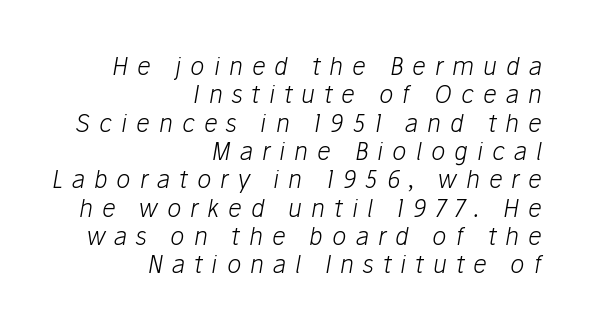
{"italic": "yes", "lean": "right", "slant_degrees": 10, "bold": "no", "underline": "no", "align": "right", "line_spacing_ratio": 1.18, "letter_spacing": "wide", "letter_spacing_em": 0.37, "glyph_px": 24}
